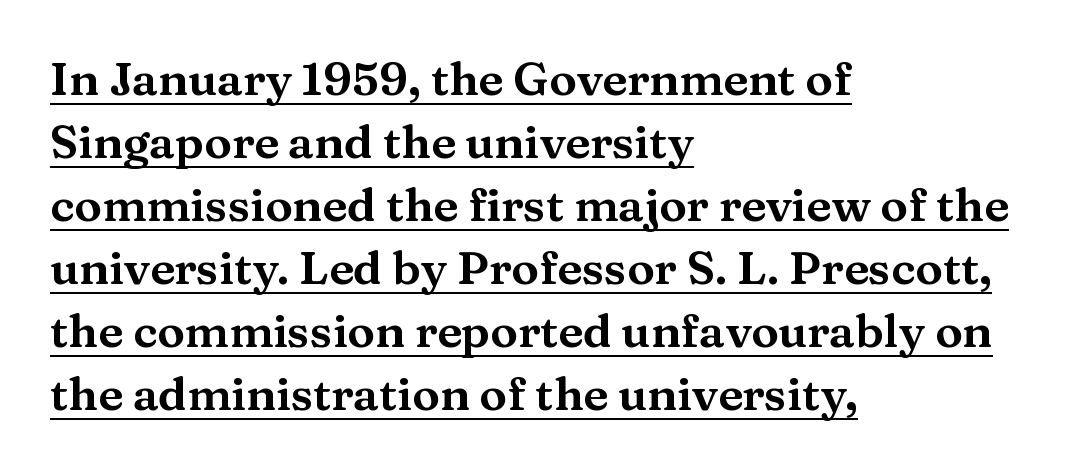
The image shows 46 px wide serif type, upright; set left-aligned, normal line spacing (1.37x), normal letter spacing, underlined; medium stroke contrast and a medium x-height.
